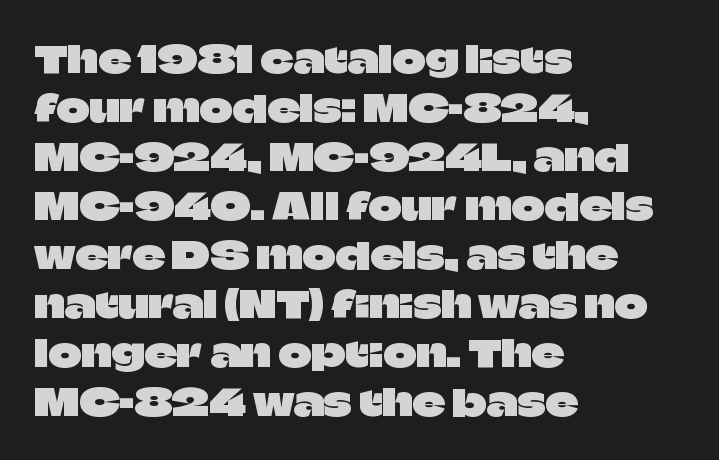
The image shows 36 px sans-serif type, upright; set left-aligned, normal line spacing (1.36x), normal letter spacing, not underlined; low stroke contrast and a large x-height.
